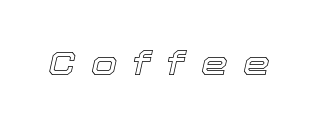
Q: Is the text italic (slanted)? A: Yes, it leans right by about 12 degrees.
Q: Is the text underlined? A: No.
Q: Is the spacing between letters normal or unusually wide? A: Unusually wide.
Q: Width (condensed, normal, or wide)? A: Normal.
Q: x-height? A: Medium.
Q: Monospaced? A: No.
